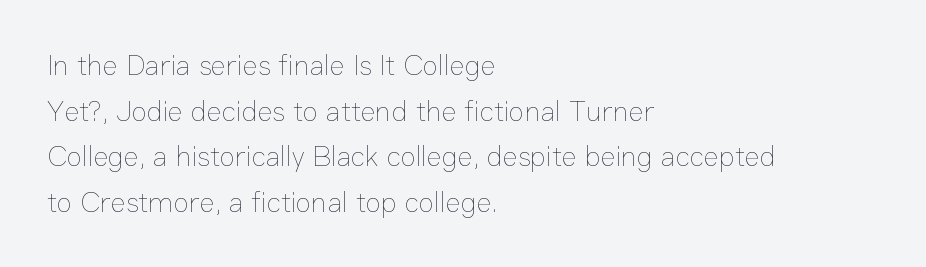
The image shows 29 px thin type, upright; set left-aligned, normal line spacing (1.57x), normal letter spacing, not underlined; low stroke contrast and a medium x-height.
